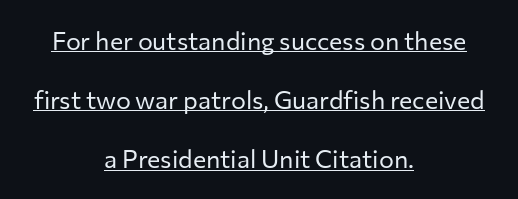
Q: Is the text bold? A: No.
Q: Is the text italic (slanted)? A: No, it is upright.
Q: Is the text underlined? A: Yes.
Q: How is the paragraph aligned? A: Centered.
Q: Is the spacing between letters normal or unusually wide? A: Normal.
Q: Is the spacing between lines tight, normal or loose? A: Loose.
